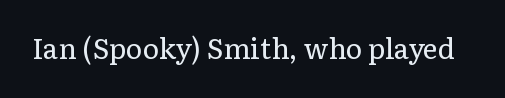
The image shows 28 px regular-weight serif type, upright; set normal letter spacing, not underlined; low stroke contrast and a medium x-height.
